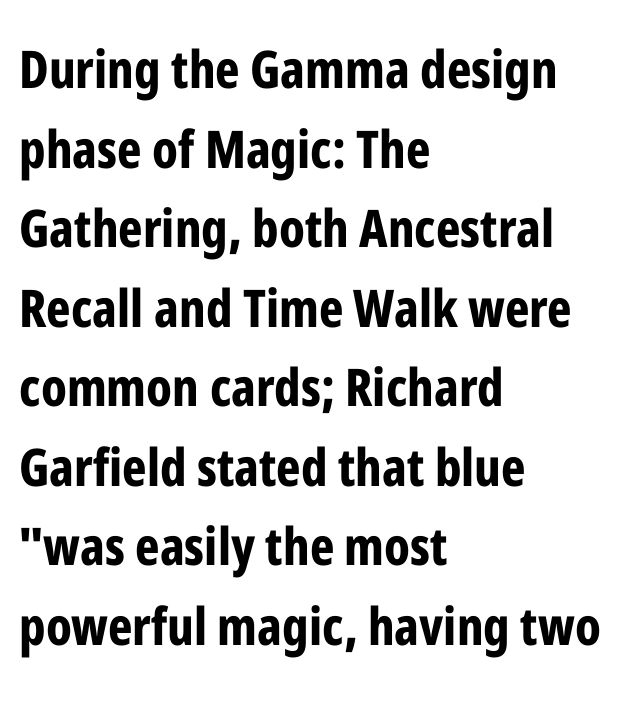
{"serif": "no", "italic": "no", "bold": "yes", "weight": "bold", "width": "condensed", "stroke_contrast": "low", "x_height": "medium", "monospaced": "no", "underline": "no", "align": "left", "line_spacing": "normal", "line_spacing_ratio": 1.53, "letter_spacing": "normal", "letter_spacing_em": 0.0, "glyph_px": 52}
